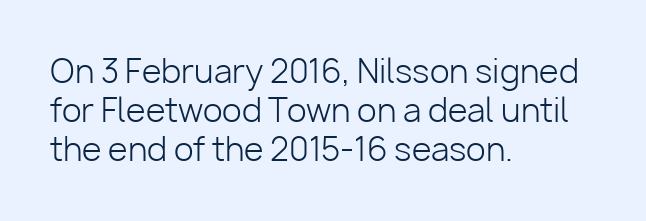
{"serif": "no", "italic": "no", "bold": "no", "weight": "light", "width": "normal", "stroke_contrast": "low", "x_height": "medium", "monospaced": "no", "underline": "no", "align": "left", "line_spacing_ratio": 1.22, "letter_spacing": "normal", "letter_spacing_em": 0.0, "glyph_px": 32}
